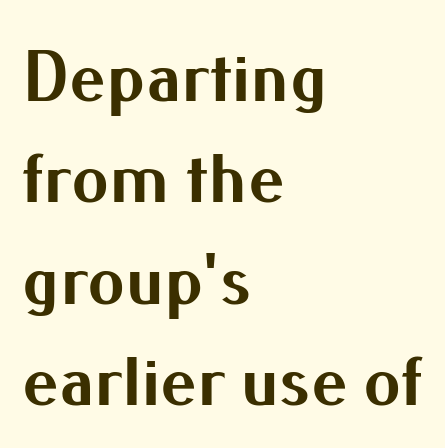
Set as a true bold cut, around the 700 mark. The lettering stays uniformly vertical, giving the passage a roman look. The glyphs are unaccompanied by any horizontal stroke below them. The face used here is proportionally spaced, like ordinary book or web type. The rendering anchors every line to the left-hand side. Look at the tracking — it's just the regular setting, nothing added.
